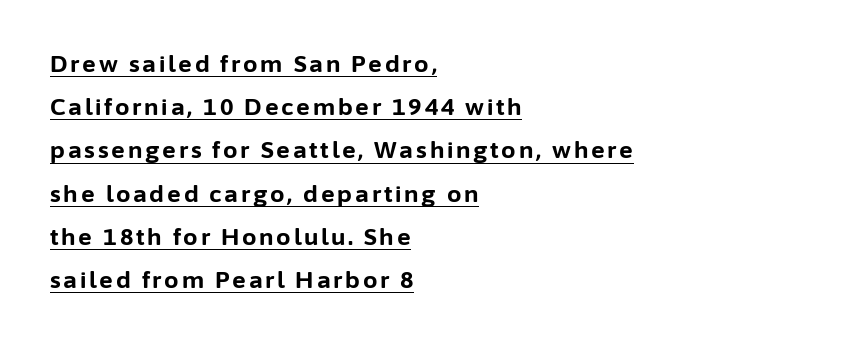
Stroke thickness is high; the sample reads as a true bold. No italicization has been applied; the sample stays upright. Is there an underline? Yes — a line sits under the letters. The typesetter chose a ragged-right arrangement here.
